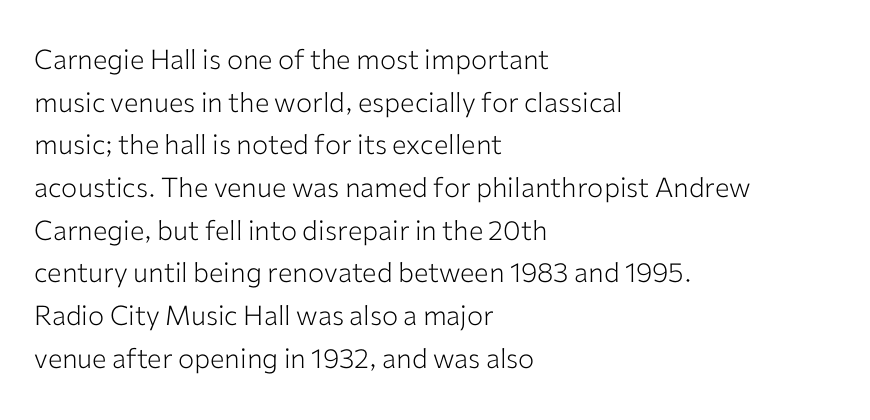
The ragged edge is on the right, which tells us the setting is flush left. Vertical strokes here are truly vertical. Heaviness? Minimal to ordinary, like unemphasized prose. Lines of text with bare space underneath.
